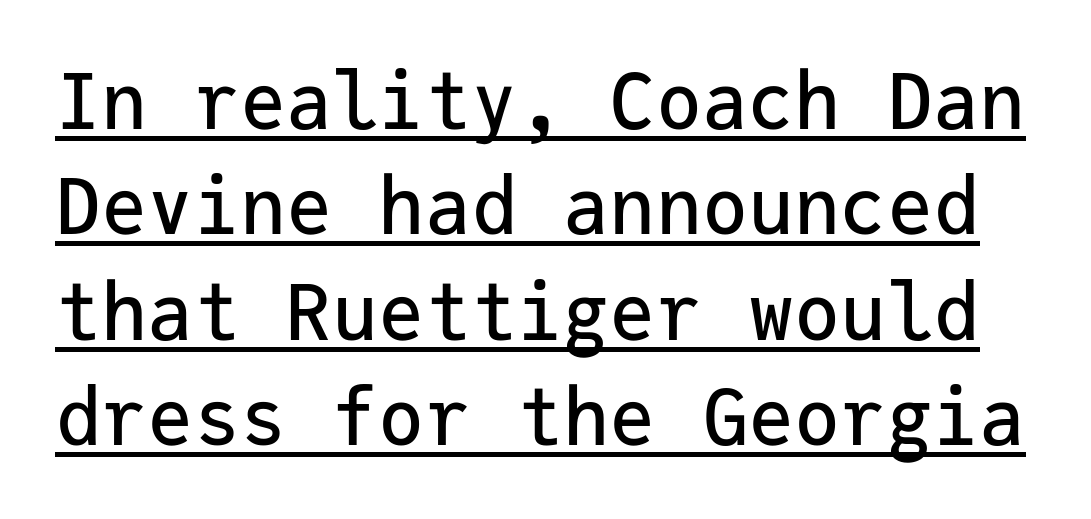
The image shows 77 px sans-serif type, upright, monospaced; set normal line spacing (1.37x), normal letter spacing, underlined; low stroke contrast and a medium x-height.
